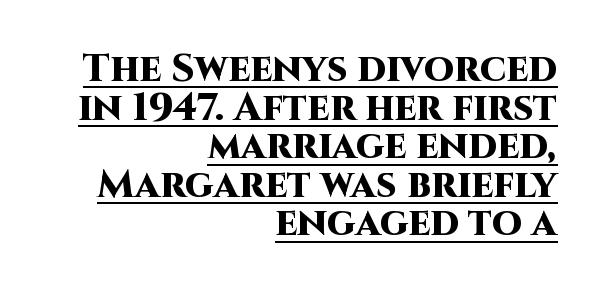
Q: Is the text bold? A: Yes.
Q: Is the text italic (slanted)? A: No, it is upright.
Q: Is the typeface a serif or a sans-serif typeface? A: Sans-serif.
Q: Is the text underlined? A: Yes.
Q: How is the paragraph aligned? A: Right-aligned.
Q: Is the spacing between letters normal or unusually wide? A: Normal.
Q: Is the spacing between lines tight, normal or loose? A: Tight.
Q: Width (condensed, normal, or wide)? A: Normal.
Q: Stroke contrast? A: High.
Q: x-height? A: Large.
Q: Monospaced? A: No.
